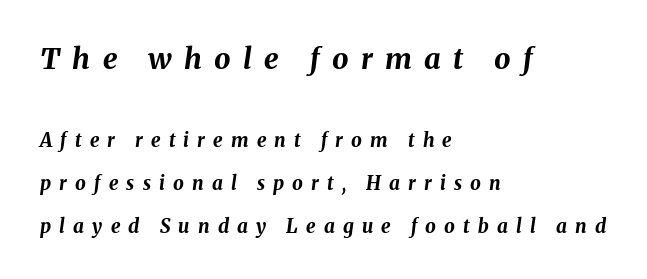
Q: Is the text bold? A: Yes.
Q: Is the text italic (slanted)? A: Yes, it leans right by about 8 degrees.
Q: Is the text underlined? A: No.
Q: How is the paragraph aligned? A: Left-aligned.
Q: Is the spacing between letters normal or unusually wide? A: Unusually wide.
Q: Is the spacing between lines tight, normal or loose? A: Loose.
Q: Which block of text is set in a larger size, the first (top) or the second (bottom)? A: The first (top) one.
Q: Width (condensed, normal, or wide)? A: Normal.
Q: Stroke contrast? A: Medium.
Q: x-height? A: Medium.
Q: Monospaced? A: No.
